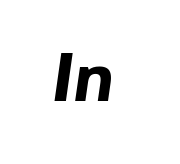
The image shows 69 px bold sans-serif type; set normal letter spacing, not underlined; a medium x-height.
